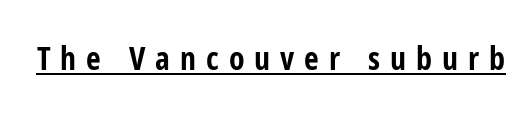
The rendering uses natural spacing where letterforms have individual widths. Posture: upright roman. Emphasis is given by a line drawn under the lettering. Strong, thick strokes mark this as bold type.
